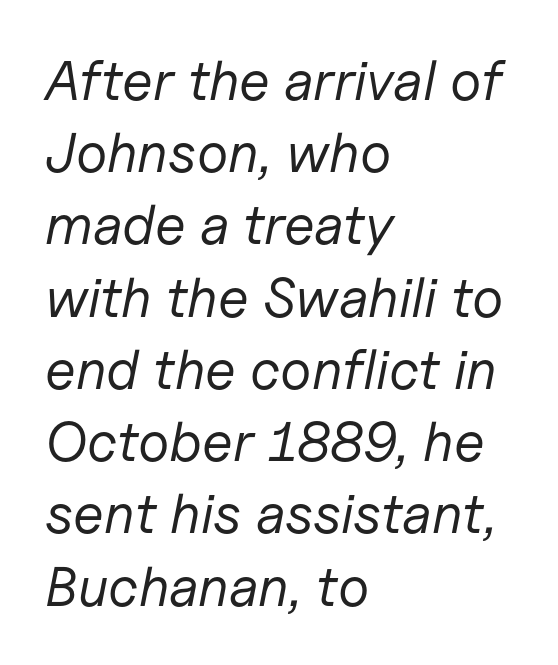
The image shows 56 px regular-weight type, italic (leaning right); set left-aligned, normal line spacing (1.29x), normal letter spacing, not underlined; low stroke contrast and a medium x-height.
